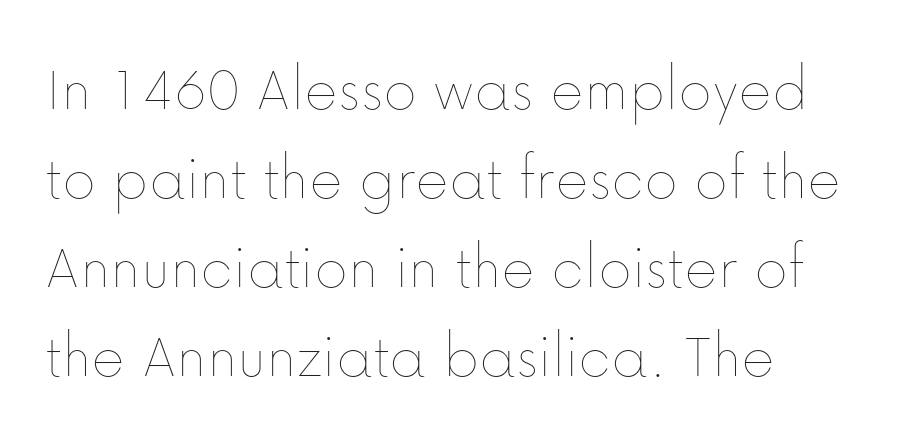
Q: Is the text bold? A: No.
Q: Is the text italic (slanted)? A: No, it is upright.
Q: Is the text underlined? A: No.
Q: How is the paragraph aligned? A: Left-aligned.
Q: Is the spacing between letters normal or unusually wide? A: Normal.
Q: Is the spacing between lines tight, normal or loose? A: Normal.
Q: Width (condensed, normal, or wide)? A: Normal.
Q: Stroke contrast? A: Low.
Q: x-height? A: Medium.
Q: Monospaced? A: No.
